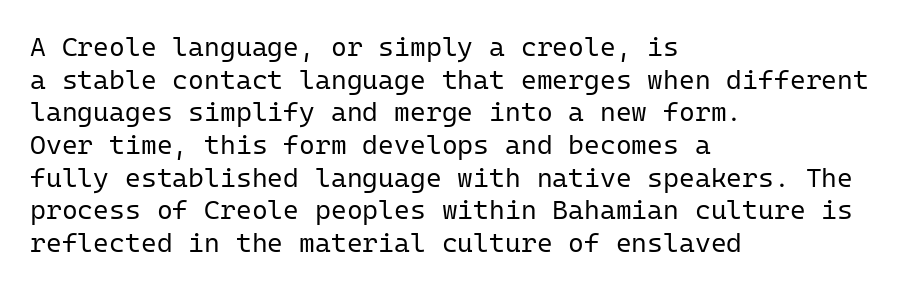
The image shows 27 px text type, upright; set left-aligned, line spacing 1.21x, normal letter spacing, not underlined.
